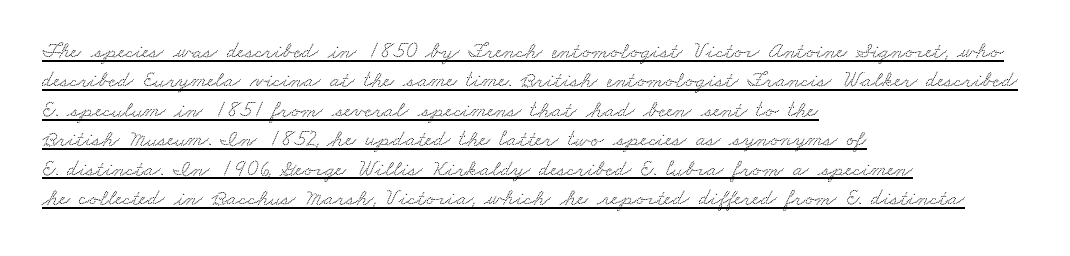
Q: Is the text underlined? A: Yes.
Q: How is the paragraph aligned? A: Left-aligned.
Q: Is the spacing between letters normal or unusually wide? A: Normal.
Q: Is the spacing between lines tight, normal or loose? A: Normal.
